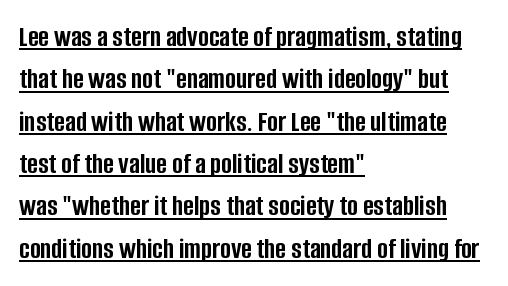
Q: Is the text bold? A: Yes.
Q: Is the text italic (slanted)? A: No, it is upright.
Q: Is the typeface a serif or a sans-serif typeface? A: Sans-serif.
Q: Is the text underlined? A: Yes.
Q: How is the paragraph aligned? A: Left-aligned.
Q: Is the spacing between letters normal or unusually wide? A: Normal.
Q: Is the spacing between lines tight, normal or loose? A: Normal.
Q: Width (condensed, normal, or wide)? A: Condensed.
Q: Stroke contrast? A: Low.
Q: x-height? A: Large.
Q: Monospaced? A: No.
